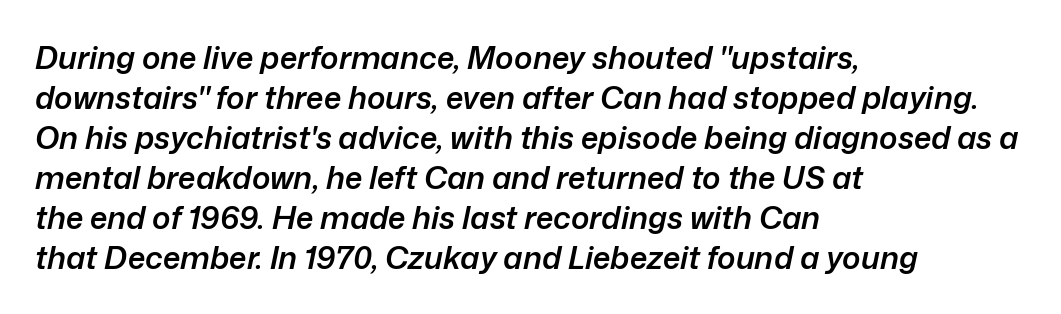
{"italic": "yes", "lean": "right", "slant_degrees": 12, "bold": "semi", "weight": "semibold", "width": "normal", "stroke_contrast": "low", "x_height": "medium", "monospaced": "no", "underline": "no", "align": "left", "line_spacing": "normal", "line_spacing_ratio": 1.29, "letter_spacing": "normal", "letter_spacing_em": 0.0, "glyph_px": 31}
